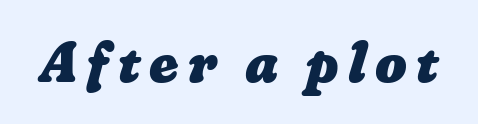
{"bold": "yes", "weight": "heavy", "width": "normal", "stroke_contrast": "low", "x_height": "medium", "monospaced": "no", "underline": "no", "glyph_px": 56}
